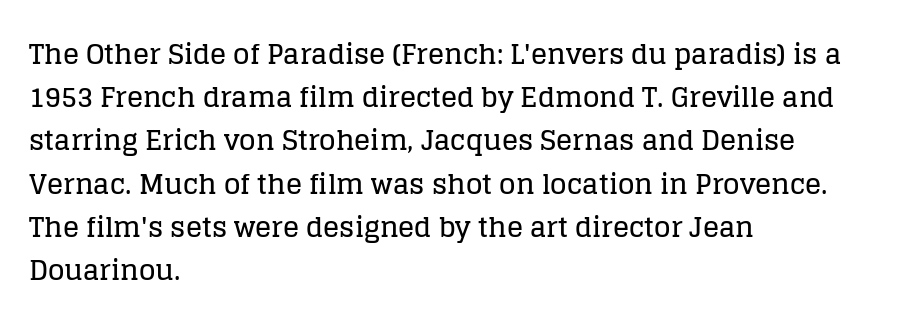
Q: Is the text italic (slanted)? A: No, it is upright.
Q: Is the text underlined? A: No.
Q: How is the paragraph aligned? A: Left-aligned.
Q: Is the spacing between letters normal or unusually wide? A: Normal.
Q: Is the spacing between lines tight, normal or loose? A: Normal.
